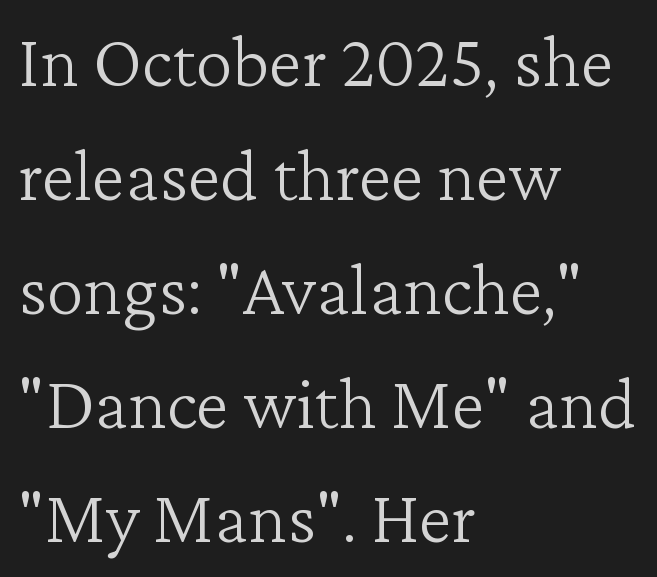
Q: Is the text bold? A: No.
Q: Is the text italic (slanted)? A: No, it is upright.
Q: Is the typeface a serif or a sans-serif typeface? A: Serif.
Q: Is the text underlined? A: No.
Q: How is the paragraph aligned? A: Left-aligned.
Q: Is the spacing between letters normal or unusually wide? A: Normal.
Q: Is the spacing between lines tight, normal or loose? A: Normal.
Q: Width (condensed, normal, or wide)? A: Normal.
Q: Stroke contrast? A: Low.
Q: x-height? A: Medium.
Q: Monospaced? A: No.
